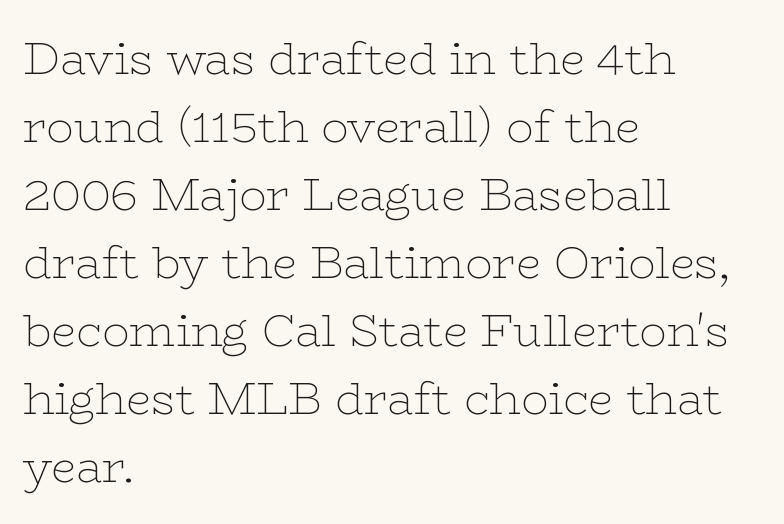
The text was rendered using a seriffed face with decorative stroke endings. Weight: in the light-to-regular range. Every stem runs plumb, perpendicular to the baseline. The setting favours the left margin, as ordinary paragraphs usually do.
